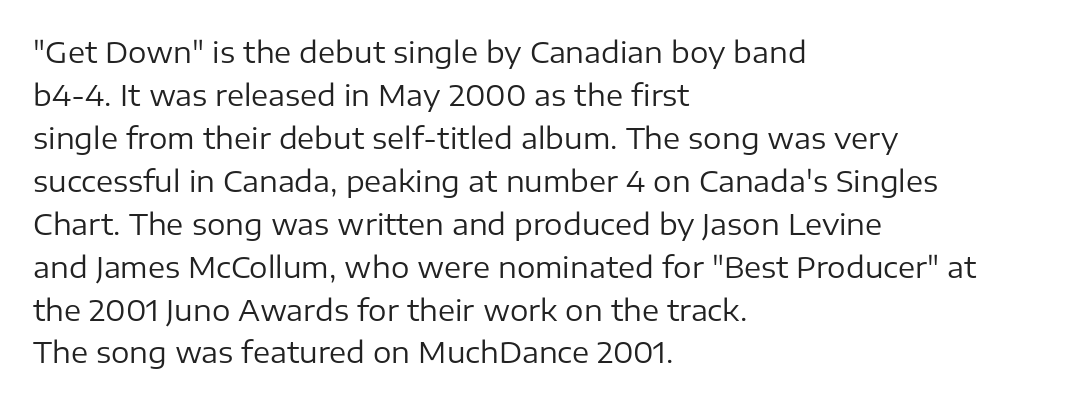
Q: Is the text bold? A: No.
Q: Is the text italic (slanted)? A: No, it is upright.
Q: Is the typeface a serif or a sans-serif typeface? A: Sans-serif.
Q: Is the text underlined? A: No.
Q: How is the paragraph aligned? A: Left-aligned.
Q: Is the spacing between letters normal or unusually wide? A: Normal.
Q: Is the spacing between lines tight, normal or loose? A: Normal.
Q: Width (condensed, normal, or wide)? A: Normal.
Q: Stroke contrast? A: Low.
Q: x-height? A: Medium.
Q: Monospaced? A: No.
